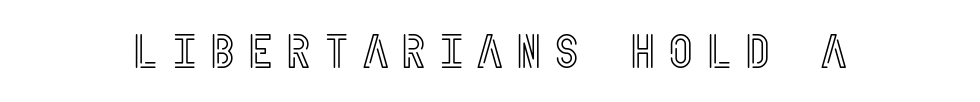
The specimen reads as upright at a glance. The rendering inserts visible extra space after every character. The foot of each line stays bare and open.
